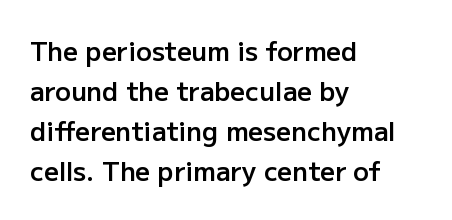
Q: Is the text bold? A: Semi-bold.
Q: Is the text italic (slanted)? A: No, it is upright.
Q: Is the text underlined? A: No.
Q: How is the paragraph aligned? A: Left-aligned.
Q: Is the spacing between letters normal or unusually wide? A: Normal.
Q: Is the spacing between lines tight, normal or loose? A: Normal.
